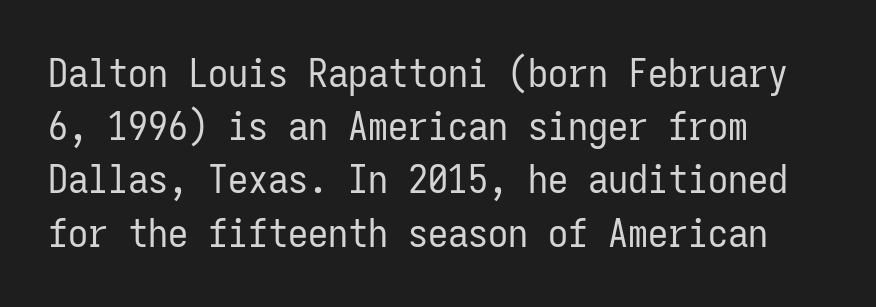
The image shows 40 px regular-weight, condensed sans-serif type, upright, monospaced; set left-aligned, normal line spacing (1.33x), normal letter spacing, not underlined; low stroke contrast and a medium x-height.
